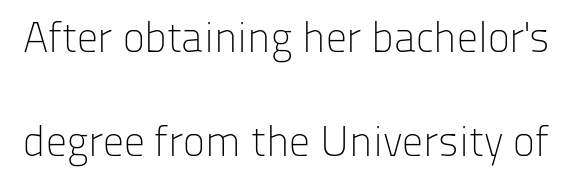
Q: Is the text bold? A: No.
Q: Is the text italic (slanted)? A: No, it is upright.
Q: Is the typeface a serif or a sans-serif typeface? A: Sans-serif.
Q: Is the text underlined? A: No.
Q: Is the spacing between letters normal or unusually wide? A: Normal.
Q: Is the spacing between lines tight, normal or loose? A: Loose.
Q: Width (condensed, normal, or wide)? A: Normal.
Q: Stroke contrast? A: Low.
Q: x-height? A: Medium.
Q: Monospaced? A: No.
